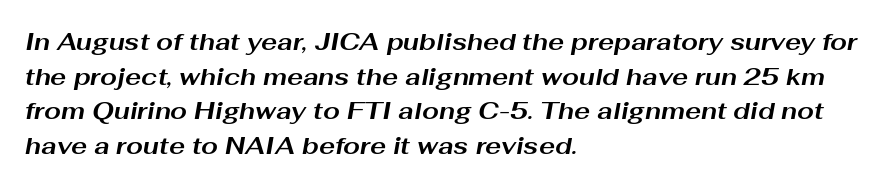
The words here are not underlined. Is there much room between lines? A standard amount, neither cramped nor airy. Quick note: italic. Each line starts at the same left margin while the right side varies. Observe the ordinary spacing: letters are neighbours, not strangers. Summary of weight: heavy, a full bold.
